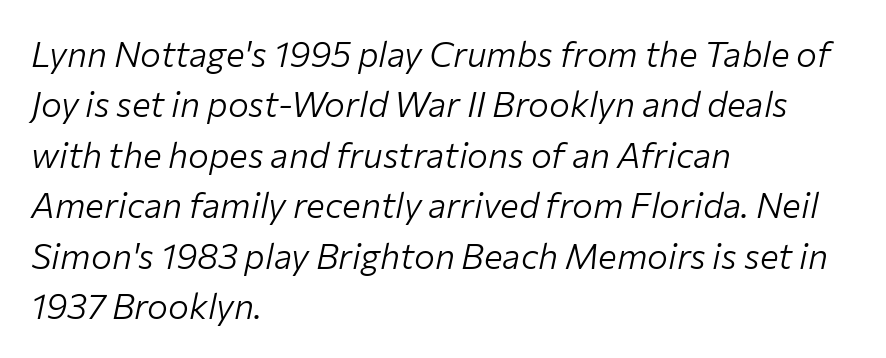
{"italic": "yes", "lean": "right", "slant_degrees": 12, "bold": "no", "weight": "light", "width": "normal", "stroke_contrast": "low", "x_height": "medium", "monospaced": "no", "underline": "no", "align": "left", "line_spacing": "normal", "line_spacing_ratio": 1.44, "letter_spacing": "normal", "letter_spacing_em": 0.0, "glyph_px": 35}
